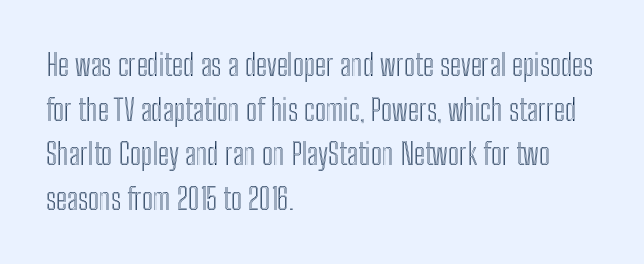
Caption: standard tracking, unaltered. This sample has the flowing, uneven cadence of proportional lettering. Baseline-to-baseline distance is the conventional proportion of letter height. Posture: vertical. Clear beneath every line of the passage. Line beginnings align vertically; line endings do not.
